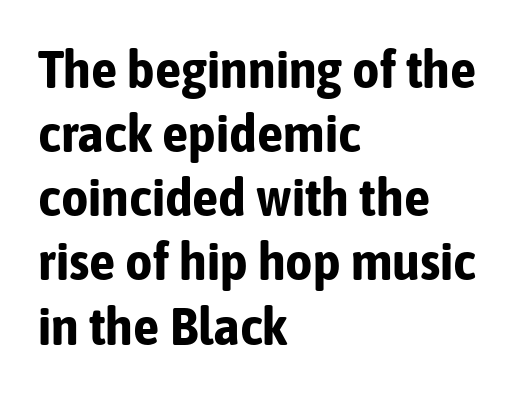
Note the varied advance widths — an 'i' is clearly narrower than an 'm'. All the whitespace from short lines collects on the right. Typesetter's note: full bold, strokes at maximum text heaviness. Nothing unusual about the tracking: characters are spaced as the font intends. Notice how the stems are strictly vertical — no italics here. Descenders hang freely into open space.
